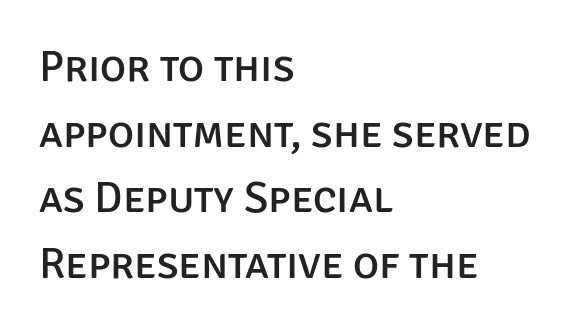
The image shows 44 px sans-serif type, upright; set left-aligned, normal line spacing (1.49x), normal letter spacing, not underlined; low stroke contrast and a large x-height.
